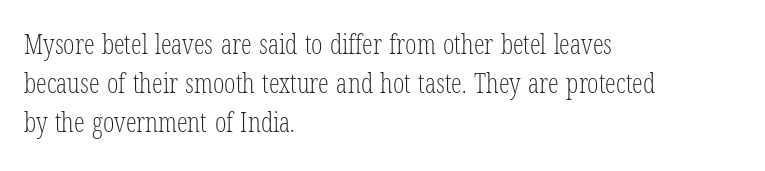
The image shows 27 px text type, upright; set left-aligned, normal line spacing (1.45x), normal letter spacing, not underlined.
